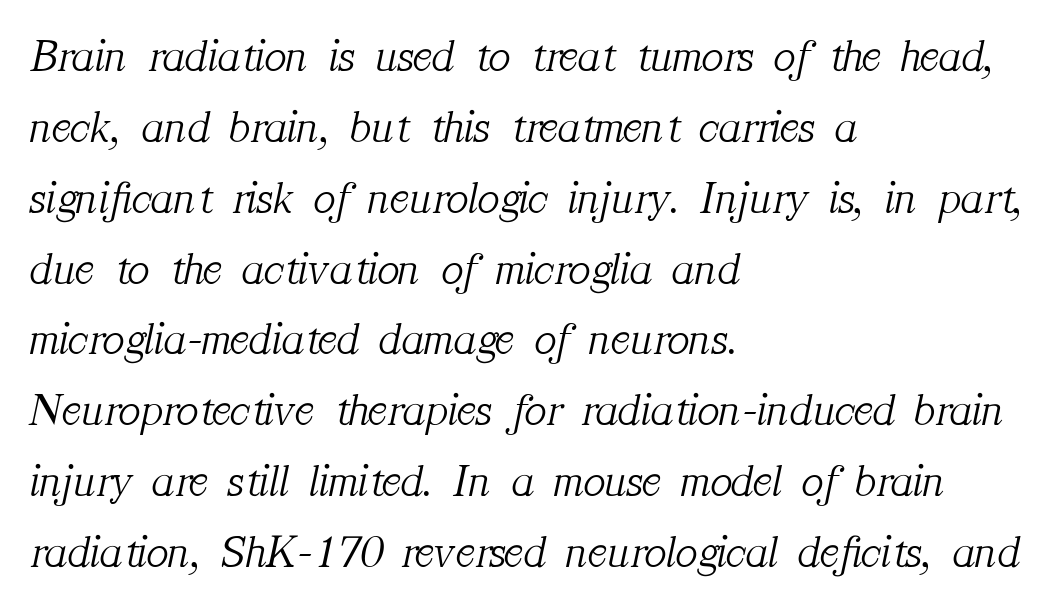
The zone under the glyphs is completely vacant. Look at the bottom of the vertical strokes: they flare into serifs here. The line texture is even and compact thanks to regular tracking. In terms of leading, this rendering sits right in the middle. The lines are quadded left.
